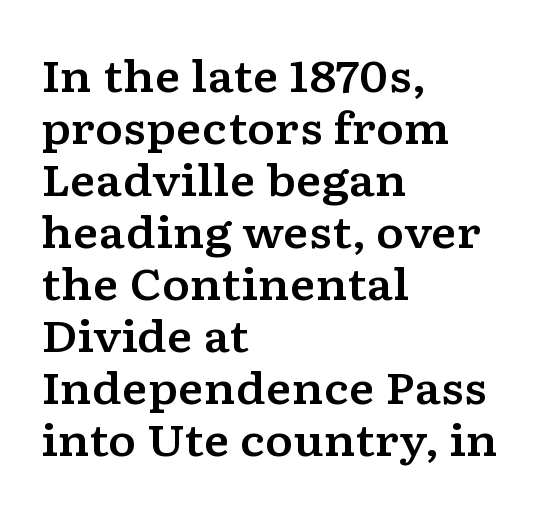
Descenders hang freely into open space. Is this a fixed-width face? No — the glyphs have proportional, varying widths. The face used here is rendered with its standard letterfit. The passage is arranged the way most books set body copy — flush left. Check where the strokes stop: tiny serifs finish them off.
